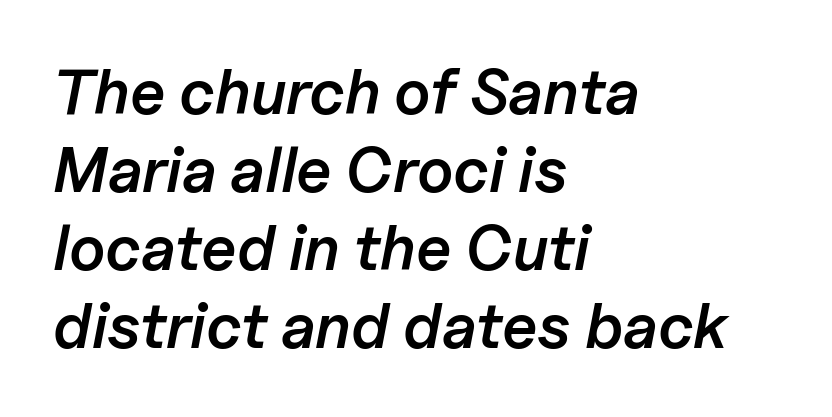
{"italic": "yes", "lean": "right", "slant_degrees": 11, "bold": "semi", "weight": "semibold", "width": "normal", "stroke_contrast": "low", "x_height": "medium", "monospaced": "no", "underline": "no", "align": "left", "line_spacing_ratio": 1.24, "letter_spacing": "normal", "letter_spacing_em": 0.0, "glyph_px": 63}
